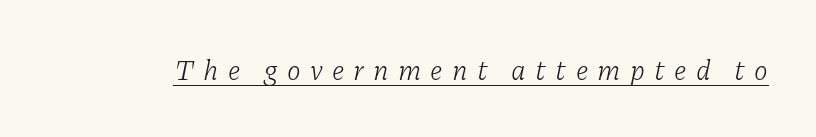
{"serif": "yes", "italic": "yes", "lean": "right", "slant_degrees": 11, "bold": "no", "weight": "light", "width": "normal", "stroke_contrast": "low", "x_height": "medium", "monospaced": "no", "underline": "yes", "letter_spacing": "wide", "letter_spacing_em": 0.33, "glyph_px": 28}
